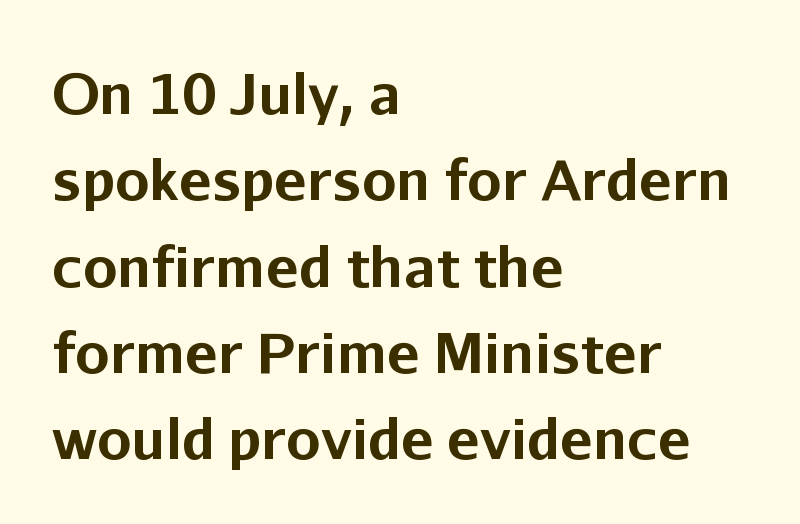
How would I describe the line gaps? Plain and ordinary. Ascenders rise straight up at ninety degrees. Letter spacing: default. On the weight axis this lands at bold, roughly 700. Reading down the block, your eye returns to a fixed left position each line.
